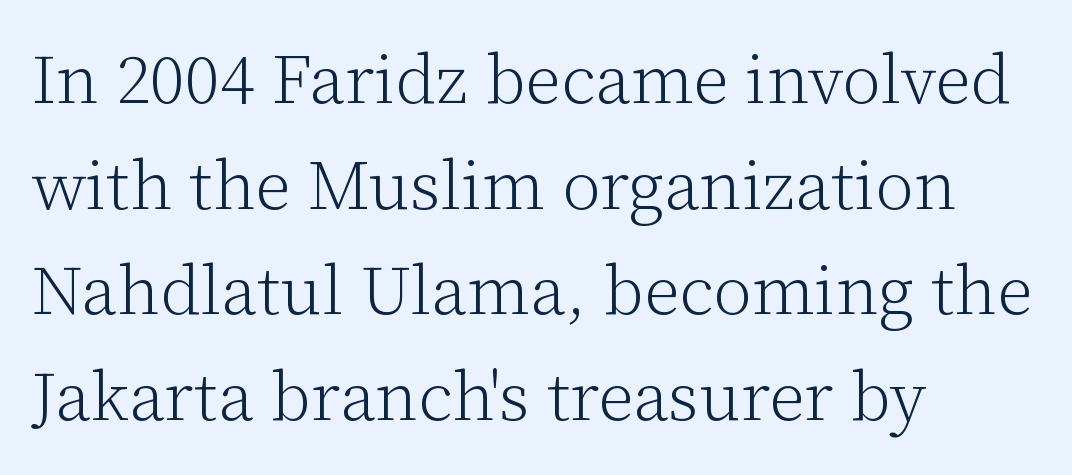
{"serif": "yes", "italic": "no", "bold": "no", "weight": "light", "width": "normal", "stroke_contrast": "low", "x_height": "medium", "monospaced": "no", "underline": "no", "align": "left", "line_spacing": "normal", "line_spacing_ratio": 1.53, "letter_spacing": "normal", "letter_spacing_em": 0.0, "glyph_px": 69}
